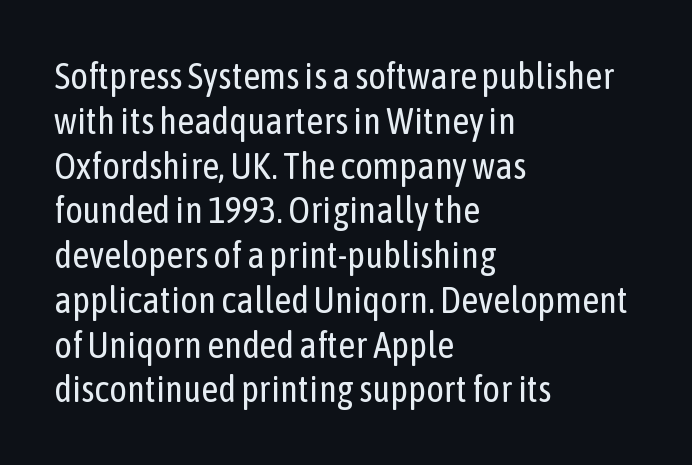
The image shows 37 px regular-weight, condensed sans-serif type, upright; set left-aligned, line spacing 1.21x, normal letter spacing, not underlined; low stroke contrast and a medium x-height.
